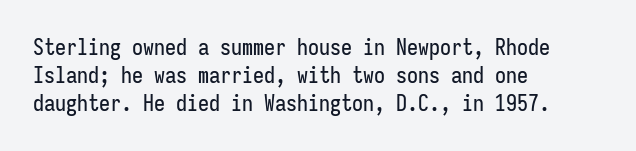
In terms of leading, this rendering sits right in the middle. Do the letters lean? They stand straight. These lines stack with their left ends in a neat column. The zone under the glyphs is completely vacant. The letters sit at their default tracking, neither squeezed nor spread.
